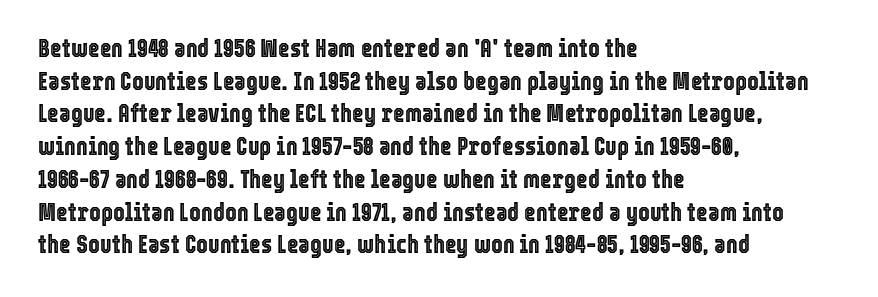
The image shows 25 px text type, upright; set left-aligned, normal line spacing (1.31x), normal letter spacing, not underlined.
